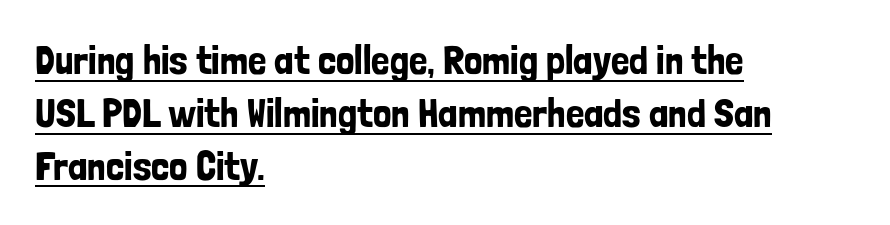
The image shows 41 px condensed sans-serif type, upright; set left-aligned, normal line spacing (1.29x), normal letter spacing, underlined; low stroke contrast and a medium x-height.
